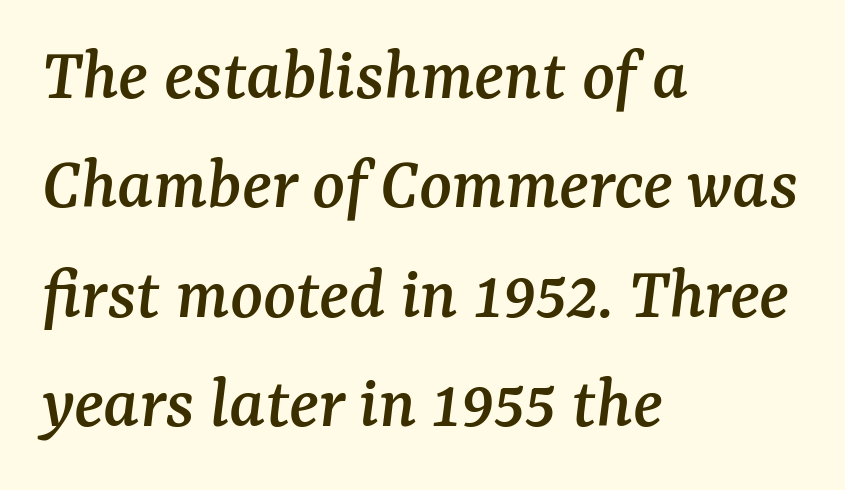
Notice how the passage keeps a crisp vertical edge on the left only. The glyphs are unaccompanied by any horizontal stroke below them. Style check: oblique. This sample has the flowing, uneven cadence of proportional lettering.
